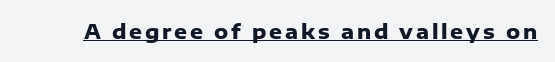
{"italic": "no", "bold": "yes", "underline": "yes", "glyph_px": 20}
